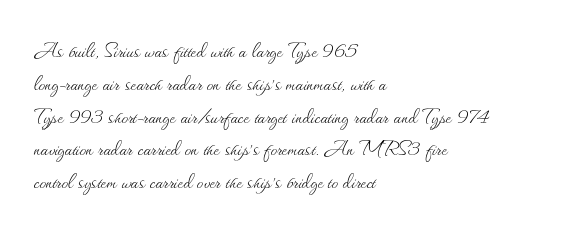
Check the space under the baseline: it is left empty. Is the type heavy? It reads as light-to-regular instead. One-word summary of the alignment: left. The line-height multiplier appears to be the usual default.
